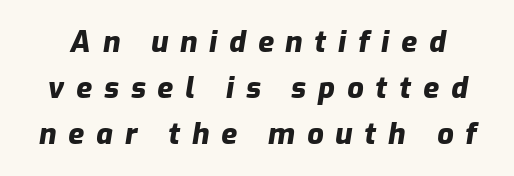
The image shows 29 px heavy type, italic (leaning right); set normal line spacing (1.58x), unusually wide letter spacing (+0.41 em), not underlined; low stroke contrast and a medium x-height.
